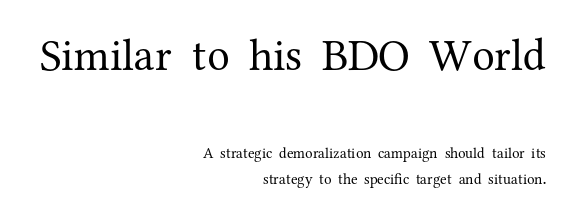
{"serif": "yes", "italic": "no", "bold": "no", "weight": "regular", "width": "normal", "stroke_contrast": "medium", "x_height": "medium", "monospaced": "no", "underline": "no", "align": "right", "line_spacing_ratio": 1.77, "letter_spacing": "normal", "letter_spacing_em": 0.0, "larger_block": "first", "size_ratio": 3.0, "glyph_px": 45}
